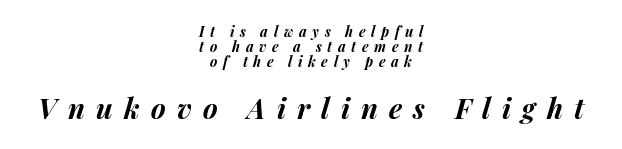
The passage shown is typed in a proportional face where columns would drift. The gaps between neighbouring characters are conspicuously large. Interline gaps are noticeably narrow in this sample. Clear beneath every line of the passage.
